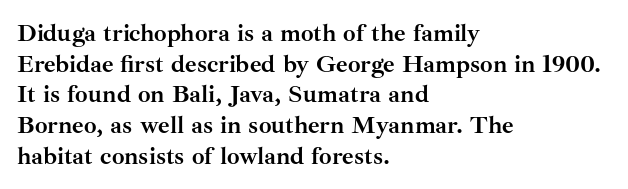
In CSS terms this would be text-align: left. Anything drawn beneath the words? Only blank space. Posture: upright roman. As a designer I'd log this as weight 700, bold.
